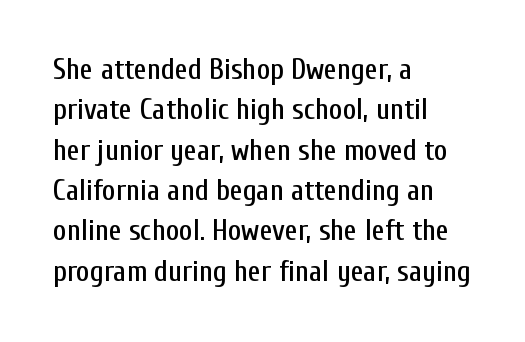
{"serif": "no", "italic": "no", "width": "condensed", "stroke_contrast": "low", "x_height": "medium", "monospaced": "no", "underline": "no", "align": "left", "line_spacing": "normal", "line_spacing_ratio": 1.39, "letter_spacing": "normal", "letter_spacing_em": 0.0, "glyph_px": 29}
